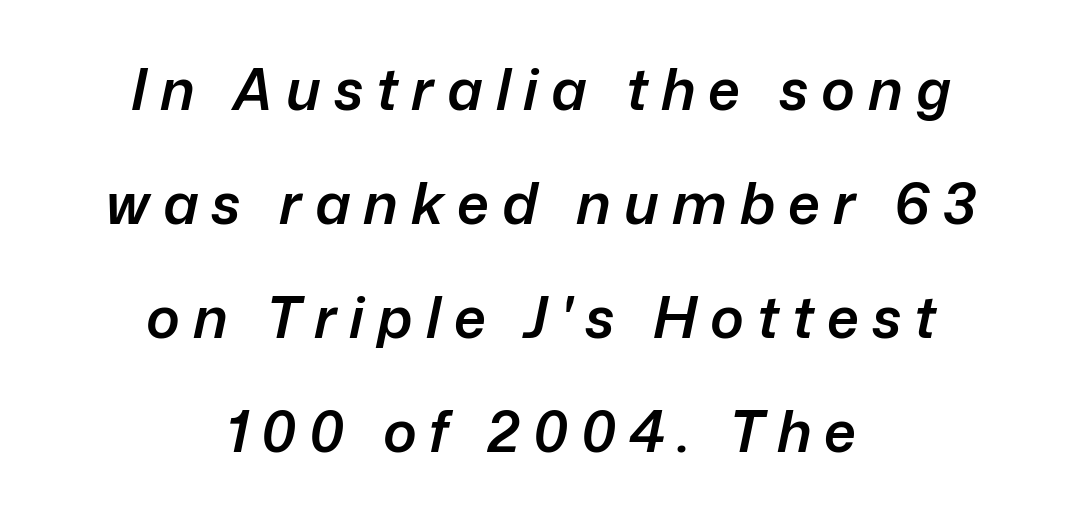
Q: Is the text bold? A: Semi-bold.
Q: Is the text italic (slanted)? A: Yes, it leans right by about 12 degrees.
Q: Is the text underlined? A: No.
Q: How is the paragraph aligned? A: Centered.
Q: Is the spacing between letters normal or unusually wide? A: Unusually wide.
Q: Is the spacing between lines tight, normal or loose? A: Loose.
Q: Width (condensed, normal, or wide)? A: Normal.
Q: Stroke contrast? A: Low.
Q: x-height? A: Medium.
Q: Monospaced? A: No.
